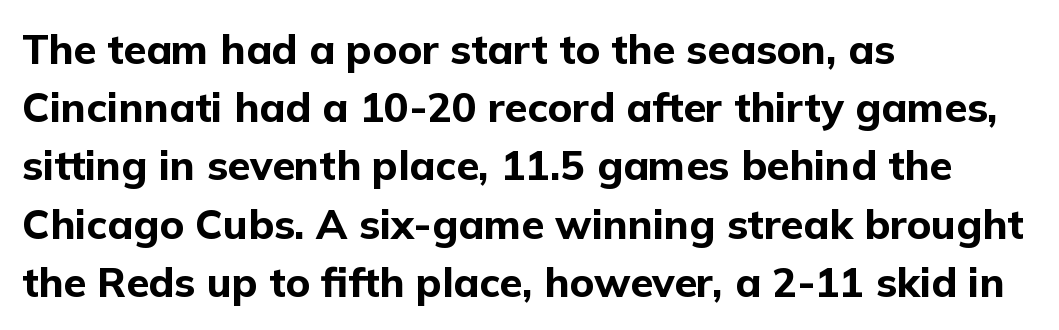
Q: Is the text bold? A: Yes.
Q: Is the text italic (slanted)? A: No, it is upright.
Q: Is the typeface a serif or a sans-serif typeface? A: Sans-serif.
Q: Is the text underlined? A: No.
Q: How is the paragraph aligned? A: Left-aligned.
Q: Is the spacing between letters normal or unusually wide? A: Normal.
Q: Is the spacing between lines tight, normal or loose? A: Normal.
Q: Width (condensed, normal, or wide)? A: Normal.
Q: Stroke contrast? A: Low.
Q: x-height? A: Medium.
Q: Monospaced? A: No.
